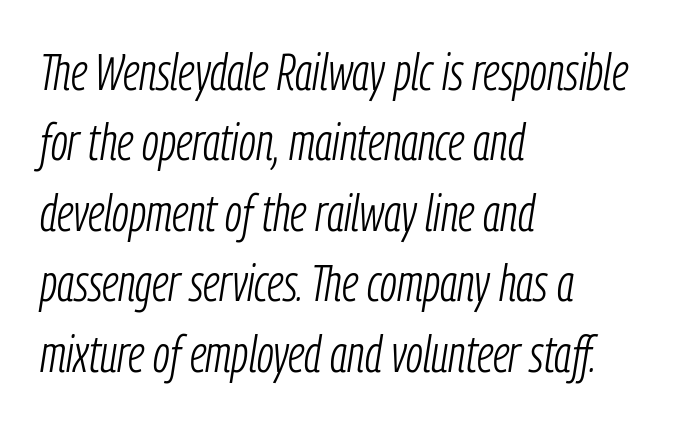
The image shows 51 px light, condensed type, italic (leaning right); set left-aligned, normal line spacing (1.38x), normal letter spacing, not underlined; low stroke contrast and a medium x-height.
